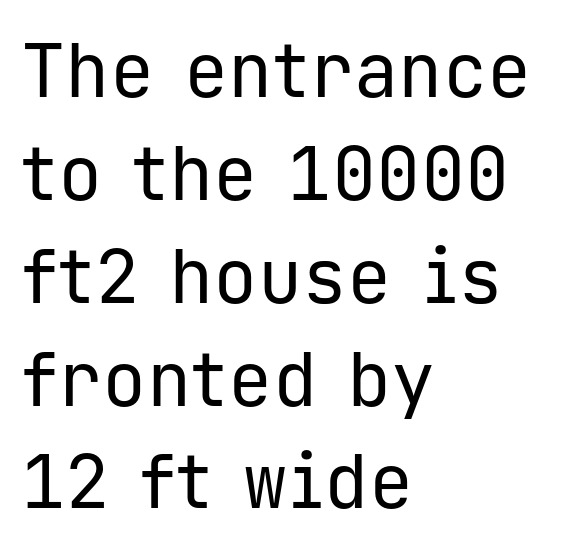
Compared with typical paragraphs, the rows here are spaced about the same. These lines stack with their left ends in a neat column. The letters carry no serifs — their stems end cleanly without finishing strokes. Compared with a typical body face, this is equally light or lighter still. The lettering holds an erect, upright posture throughout.
